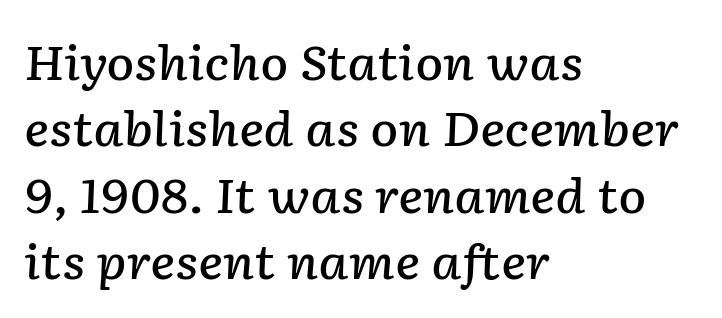
The image shows 47 px semibold type, italic (leaning right); set left-aligned, normal line spacing (1.41x), normal letter spacing, not underlined; low stroke contrast and a medium x-height.
